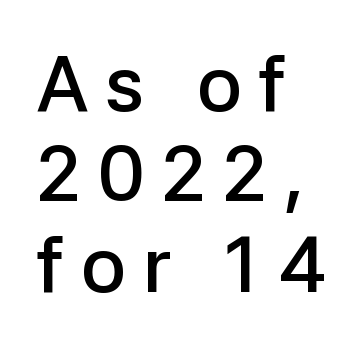
The image shows 78 px semibold sans-serif type, upright; set left-aligned, line spacing 1.16x, unusually wide letter spacing (+0.21 em), not underlined; low stroke contrast and a medium x-height.
